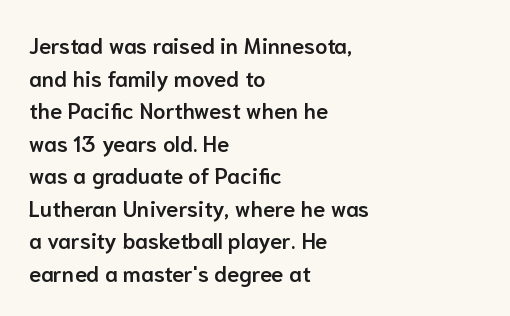
Short and long lines alike share a common starting point at left. Quick note: not italic, upright. In terms of leading, this rendering sits right in the middle. The gap between lines stays unmarked.
